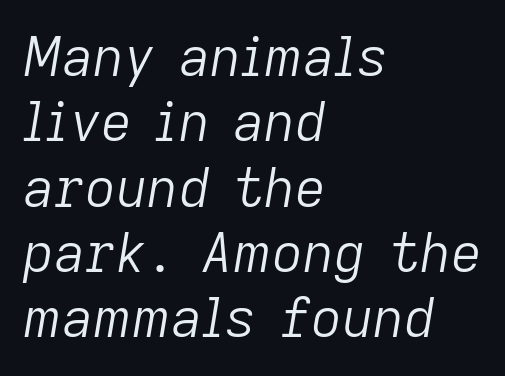
{"italic": "yes", "lean": "right", "slant_degrees": 9, "bold": "no", "weight": "light", "width": "normal", "stroke_contrast": "low", "x_height": "medium", "monospaced": "no", "underline": "no", "align": "left", "line_spacing_ratio": 1.21, "letter_spacing": "normal", "letter_spacing_em": 0.0, "glyph_px": 54}
